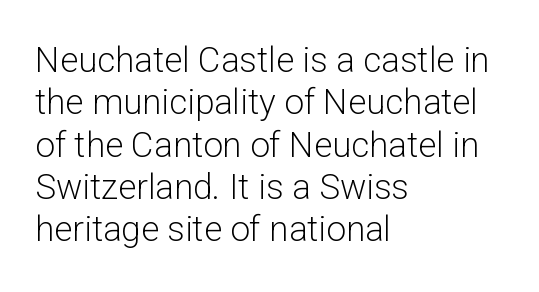
Q: Is the text bold? A: No.
Q: Is the text italic (slanted)? A: No, it is upright.
Q: Is the typeface a serif or a sans-serif typeface? A: Sans-serif.
Q: Is the text underlined? A: No.
Q: How is the paragraph aligned? A: Left-aligned.
Q: Is the spacing between letters normal or unusually wide? A: Normal.
Q: Width (condensed, normal, or wide)? A: Normal.
Q: Stroke contrast? A: Low.
Q: x-height? A: Medium.
Q: Monospaced? A: No.
